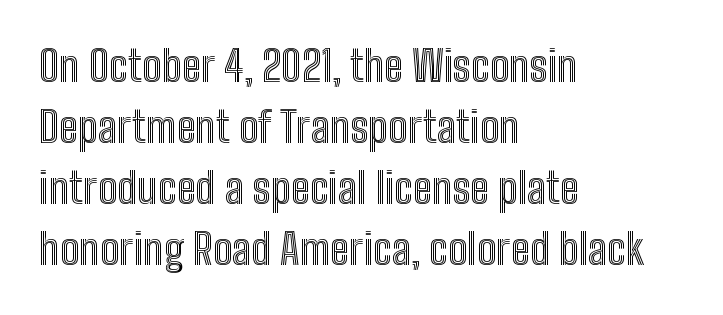
The image shows 43 px condensed type, upright; set left-aligned, normal line spacing (1.42x), normal letter spacing, not underlined; a medium x-height.
